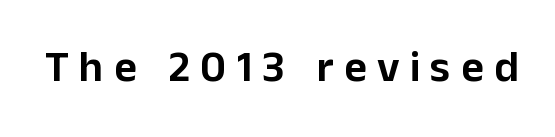
The image shows 44 px sans-serif type, upright; set unusually wide letter spacing (+0.23 em), not underlined; low stroke contrast and a medium x-height.
